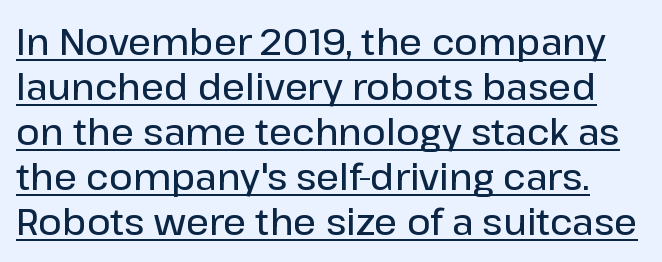
{"serif": "no", "italic": "no", "bold": "semi", "weight": "semibold", "width": "normal", "stroke_contrast": "low", "x_height": "medium", "monospaced": "no", "underline": "yes", "line_spacing": "normal", "line_spacing_ratio": 1.25, "letter_spacing": "normal", "letter_spacing_em": 0.0, "glyph_px": 36}
